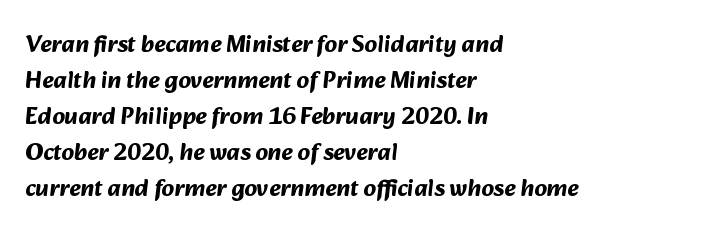
Q: Is the text bold? A: Yes.
Q: Is the text underlined? A: No.
Q: How is the paragraph aligned? A: Left-aligned.
Q: Is the spacing between letters normal or unusually wide? A: Normal.
Q: Is the spacing between lines tight, normal or loose? A: Normal.
